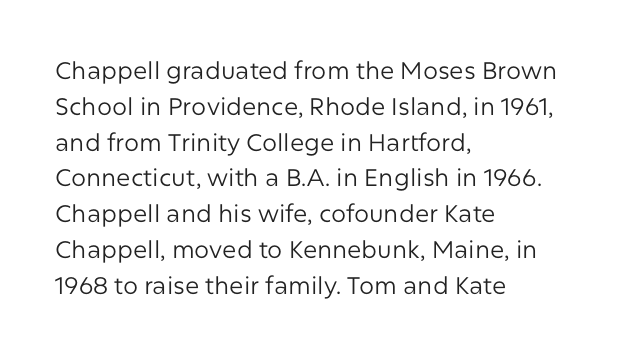
The image shows 24 px text type, upright; set left-aligned, normal line spacing (1.49x), normal letter spacing, not underlined.
